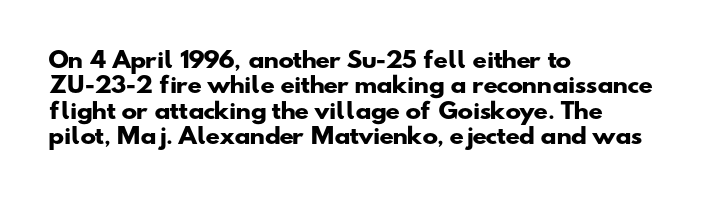
One-word summary of the alignment: left. A clean baseline with only descenders dipping below it. No extra tracking has been applied to these lines. Set as a true bold cut, around the 700 mark.
